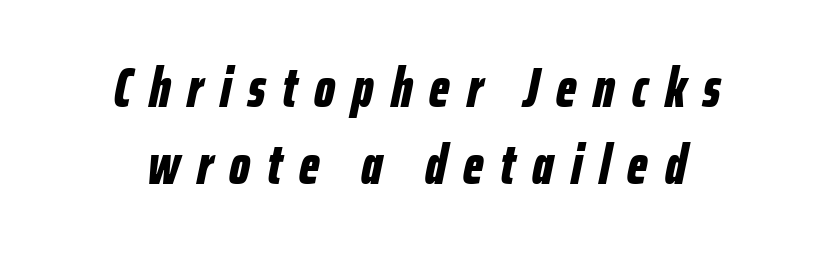
The image shows 55 px bold, condensed type, italic (leaning right); set centered, normal line spacing (1.4x), unusually wide letter spacing (+0.31 em), not underlined; low stroke contrast and a medium x-height.
